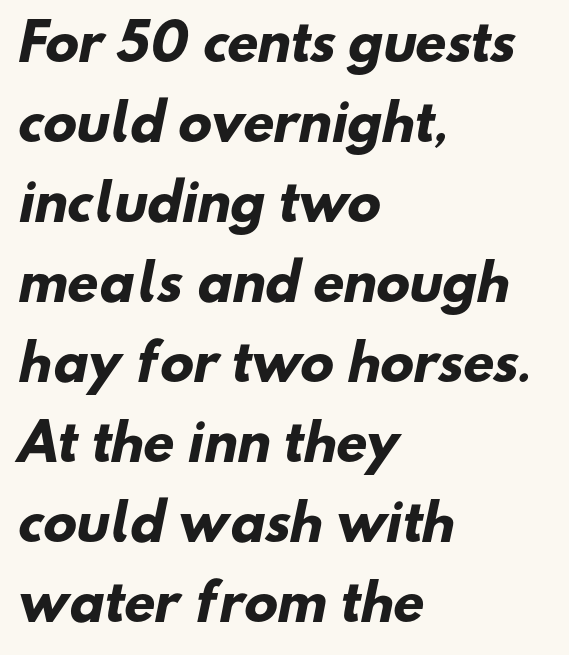
Q: Is the text bold? A: Yes.
Q: Is the typeface a serif or a sans-serif typeface? A: Sans-serif.
Q: Is the text underlined? A: No.
Q: How is the paragraph aligned? A: Left-aligned.
Q: Is the spacing between letters normal or unusually wide? A: Normal.
Q: Is the spacing between lines tight, normal or loose? A: Normal.
Q: Width (condensed, normal, or wide)? A: Normal.
Q: Stroke contrast? A: Low.
Q: x-height? A: Small.
Q: Monospaced? A: No.
